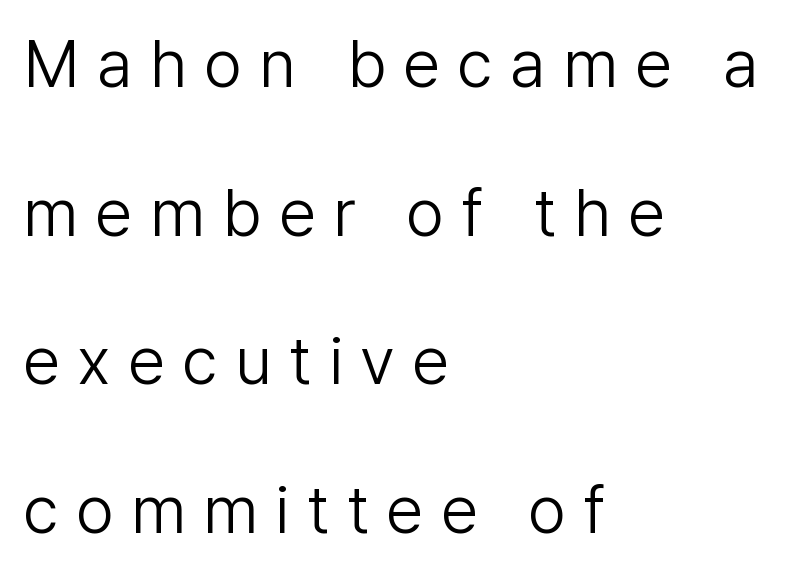
{"serif": "no", "italic": "no", "bold": "no", "weight": "light", "width": "normal", "stroke_contrast": "low", "x_height": "medium", "monospaced": "no", "underline": "no", "align": "left", "line_spacing": "loose", "line_spacing_ratio": 2.22, "letter_spacing": "wide", "letter_spacing_em": 0.26, "glyph_px": 67}
